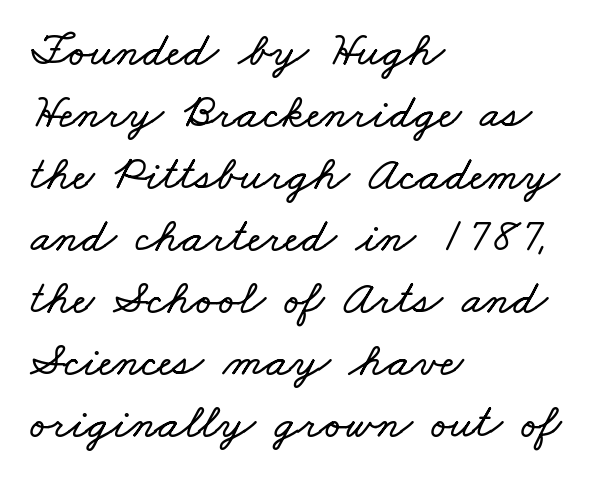
Q: Is the text underlined? A: No.
Q: How is the paragraph aligned? A: Left-aligned.
Q: Is the spacing between letters normal or unusually wide? A: Normal.
Q: Is the spacing between lines tight, normal or loose? A: Normal.
Q: Width (condensed, normal, or wide)? A: Wide.
Q: Stroke contrast? A: Low.
Q: x-height? A: Small.
Q: Monospaced? A: No.
